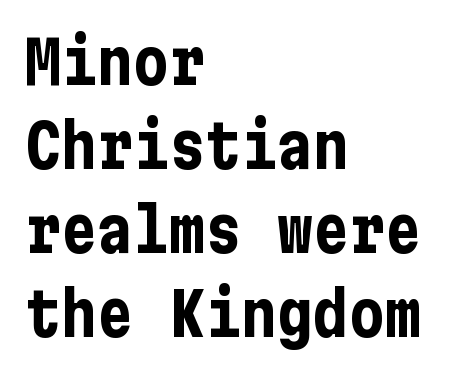
The image shows 60 px bold, condensed sans-serif type, upright; set left-aligned, normal line spacing (1.4x), normal letter spacing, not underlined; low stroke contrast and a medium x-height.
